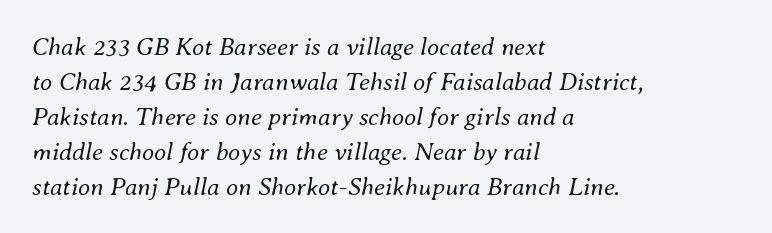
{"italic": "yes", "lean": "right", "slant_degrees": 8, "bold": "no", "underline": "no", "align": "left", "line_spacing": "normal", "line_spacing_ratio": 1.4, "letter_spacing": "normal", "letter_spacing_em": 0.0, "glyph_px": 25}
